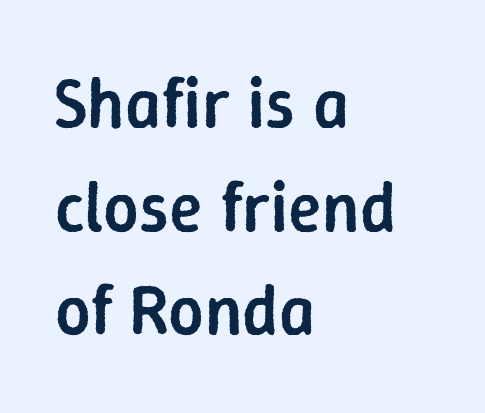
Q: Is the text bold? A: Semi-bold.
Q: Is the text italic (slanted)? A: No, it is upright.
Q: Is the typeface a serif or a sans-serif typeface? A: Sans-serif.
Q: Is the text underlined? A: No.
Q: How is the paragraph aligned? A: Left-aligned.
Q: Is the spacing between letters normal or unusually wide? A: Normal.
Q: Is the spacing between lines tight, normal or loose? A: Normal.
Q: Width (condensed, normal, or wide)? A: Normal.
Q: Stroke contrast? A: Low.
Q: x-height? A: Medium.
Q: Monospaced? A: No.
